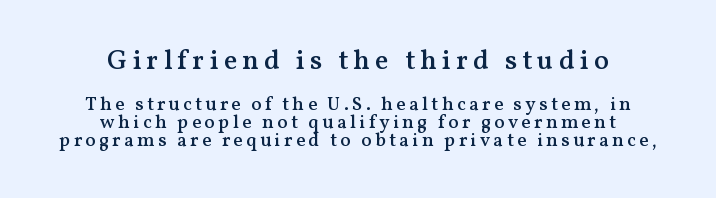
Visually, the top section dominates because its glyphs are scaled up. Reading down the block, each line starts at a different indent, mirrored at its end. Each letter keeps its own natural width here, so spacing adapts to shape. The glyphs have the mass of a demibold cut, below bold. Reading down the column, the eye jumps only a short way to each next line. Are there feet on the stems? There are — it's a serif.
